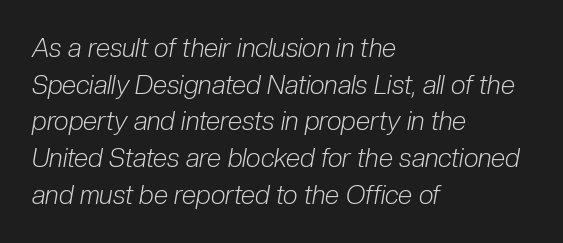
{"italic": "yes", "lean": "right", "slant_degrees": 10, "bold": "no", "underline": "no", "align": "left", "line_spacing": "normal", "line_spacing_ratio": 1.41, "letter_spacing": "normal", "letter_spacing_em": 0.0, "glyph_px": 26}
